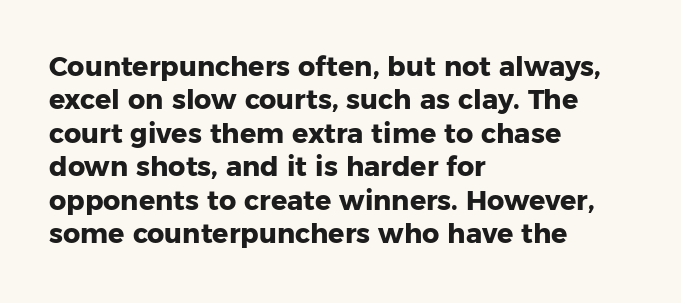
The image shows 27 px bold type, upright; set left-aligned, line spacing 1.24x, normal letter spacing, not underlined.
